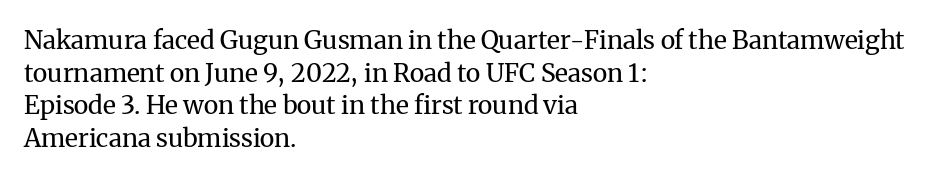
Q: Is the text bold? A: No.
Q: Is the text italic (slanted)? A: No, it is upright.
Q: Is the text underlined? A: No.
Q: How is the paragraph aligned? A: Left-aligned.
Q: Is the spacing between letters normal or unusually wide? A: Normal.
Q: Is the spacing between lines tight, normal or loose? A: Normal.
